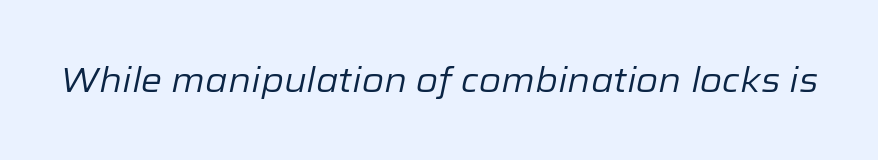
{"italic": "yes", "lean": "right", "slant_degrees": 12, "bold": "no", "weight": "regular", "width": "normal", "stroke_contrast": "low", "x_height": "medium", "monospaced": "no", "underline": "no", "letter_spacing": "normal", "letter_spacing_em": 0.0, "glyph_px": 34}
